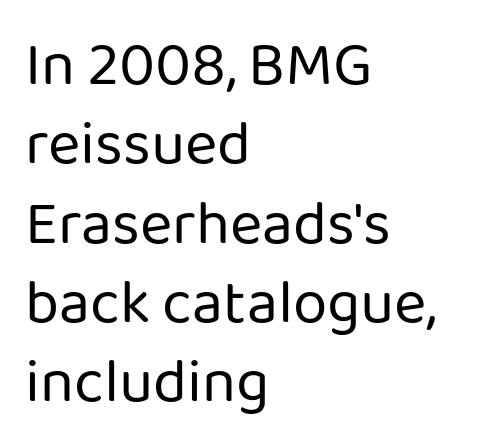
The image shows 62 px regular-weight sans-serif type, upright; set left-aligned, normal line spacing (1.28x), normal letter spacing, not underlined; low stroke contrast and a medium x-height.
